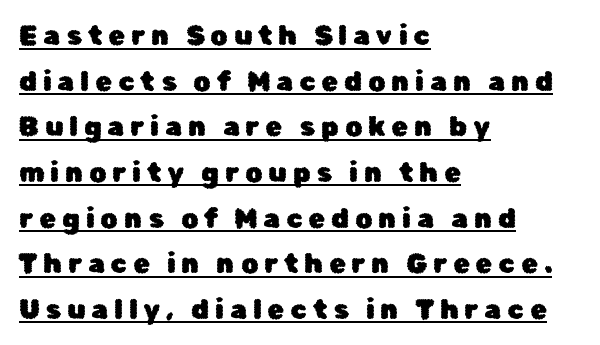
{"italic": "no", "underline": "yes", "align": "left", "line_spacing": "normal", "line_spacing_ratio": 1.69, "letter_spacing": "wide", "letter_spacing_em": 0.22, "glyph_px": 27}
